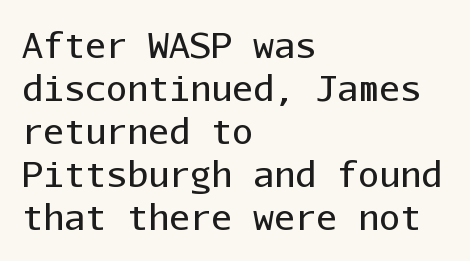
Q: Is the text bold? A: No.
Q: Is the text italic (slanted)? A: No, it is upright.
Q: Is the typeface a serif or a sans-serif typeface? A: Sans-serif.
Q: Is the text underlined? A: No.
Q: How is the paragraph aligned? A: Left-aligned.
Q: Is the spacing between letters normal or unusually wide? A: Normal.
Q: Width (condensed, normal, or wide)? A: Normal.
Q: Stroke contrast? A: Low.
Q: x-height? A: Medium.
Q: Monospaced? A: Yes.
